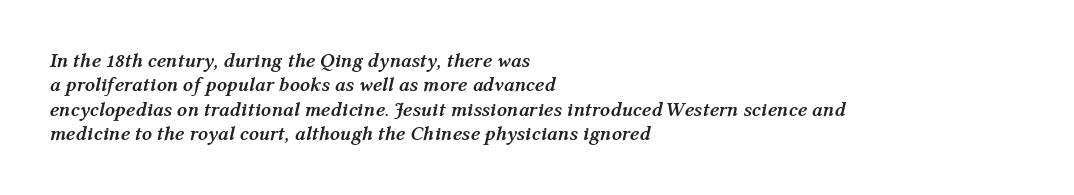
Q: Is the text bold? A: Yes.
Q: Is the text italic (slanted)? A: Yes, it leans right by about 12 degrees.
Q: Is the text underlined? A: No.
Q: How is the paragraph aligned? A: Left-aligned.
Q: Is the spacing between letters normal or unusually wide? A: Normal.
